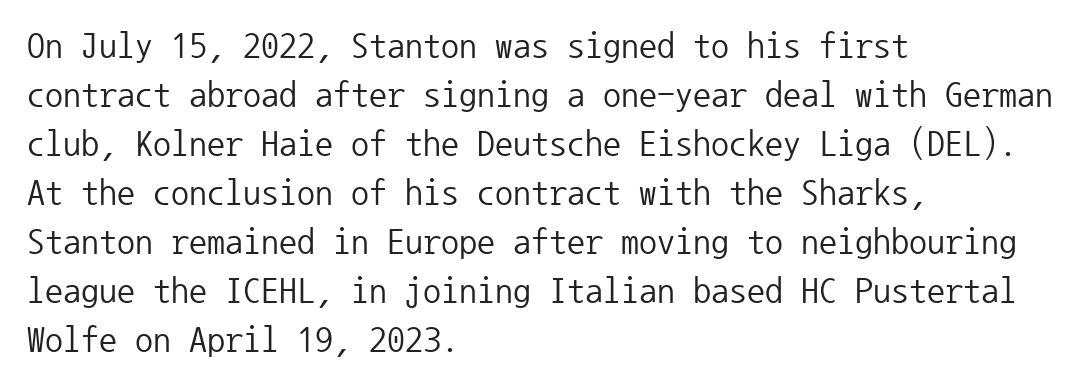
The type sits square on the baseline with zero lean. Leading matches the norm, producing a regular column. Check under the words: just untouched page. Heaviness? Minimal to ordinary, like unemphasized prose. You can tell from the bare stems that sans-serif type was used. Honestly, the letter spacing is just normal — you wouldn't notice it.
